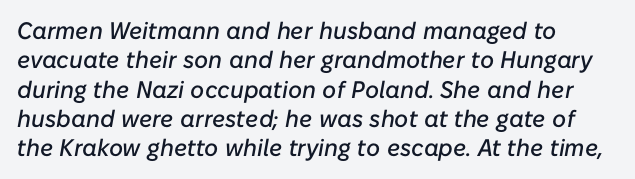
Q: Is the text italic (slanted)? A: Yes, it leans right by about 10 degrees.
Q: Is the text underlined? A: No.
Q: How is the paragraph aligned? A: Left-aligned.
Q: Is the spacing between letters normal or unusually wide? A: Normal.
